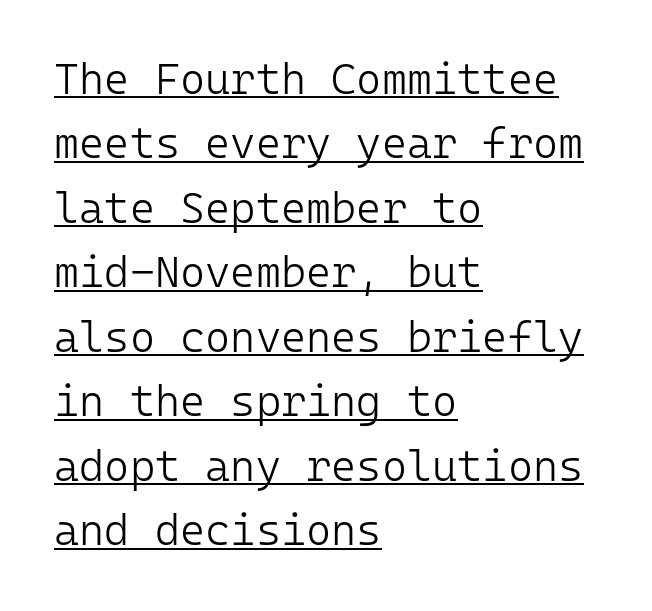
Q: Is the text bold? A: No.
Q: Is the text italic (slanted)? A: No, it is upright.
Q: Is the typeface a serif or a sans-serif typeface? A: Sans-serif.
Q: Is the text underlined? A: Yes.
Q: How is the paragraph aligned? A: Left-aligned.
Q: Is the spacing between letters normal or unusually wide? A: Normal.
Q: Is the spacing between lines tight, normal or loose? A: Normal.
Q: Width (condensed, normal, or wide)? A: Normal.
Q: Stroke contrast? A: Low.
Q: x-height? A: Medium.
Q: Monospaced? A: Yes.
